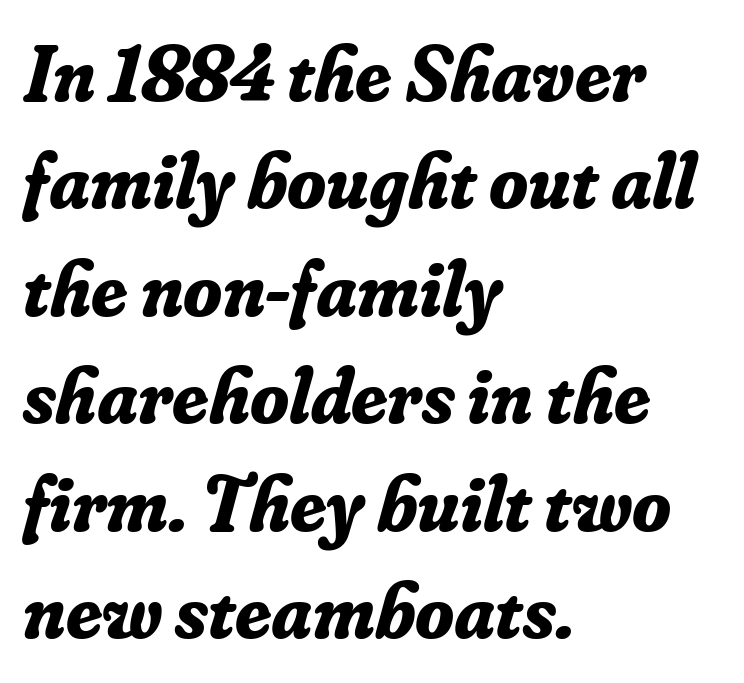
Q: Is the text bold? A: Yes.
Q: Is the text italic (slanted)? A: Yes, it leans right by about 16 degrees.
Q: Is the typeface a serif or a sans-serif typeface? A: Serif.
Q: Is the text underlined? A: No.
Q: How is the paragraph aligned? A: Left-aligned.
Q: Is the spacing between letters normal or unusually wide? A: Normal.
Q: Is the spacing between lines tight, normal or loose? A: Normal.
Q: Width (condensed, normal, or wide)? A: Normal.
Q: Stroke contrast? A: Low.
Q: x-height? A: Small.
Q: Monospaced? A: No.
